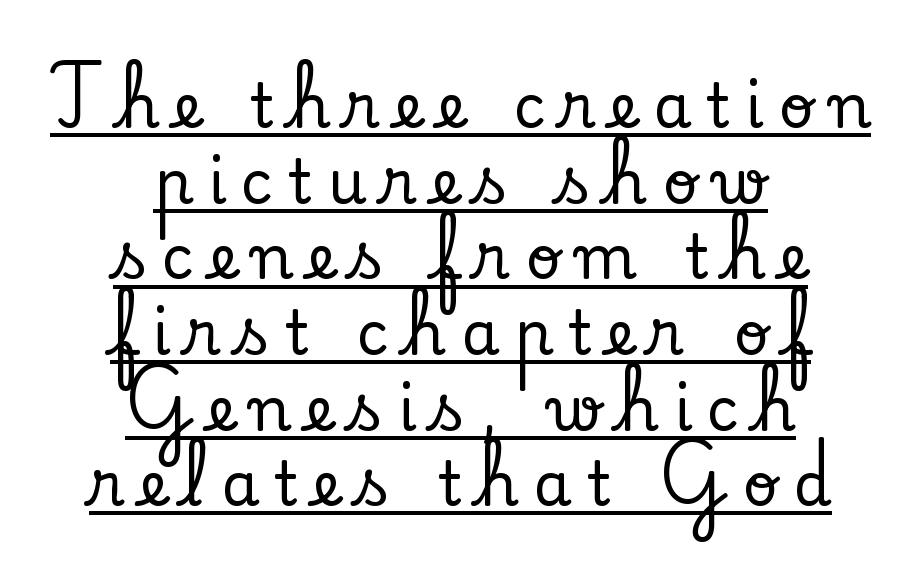
{"serif": "yes", "italic": "no", "width": "normal", "stroke_contrast": "low", "x_height": "small", "monospaced": "no", "underline": "yes", "align": "center", "line_spacing_ratio": 1.24, "letter_spacing": "wide", "letter_spacing_em": 0.25, "glyph_px": 61}
